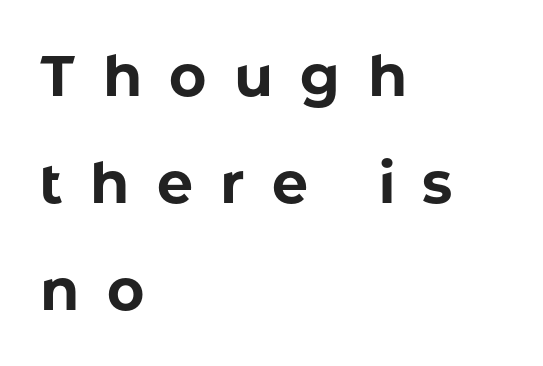
Descenders hang freely into open space. The tracking jumps out immediately: characters are airy and widely separated. Proportional: the letters do not fall into vertical columns. The letters stand upright; this is a roman face. This sample is left-justified, so line endings fall wherever the words run out. In terms of letterform style, serifs are entirely absent.
